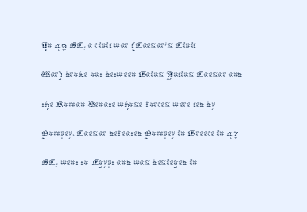
Q: Is the text bold? A: No.
Q: Is the text italic (slanted)? A: No, it is upright.
Q: Is the text underlined? A: No.
Q: How is the paragraph aligned? A: Left-aligned.
Q: Is the spacing between letters normal or unusually wide? A: Normal.
Q: Is the spacing between lines tight, normal or loose? A: Normal.
